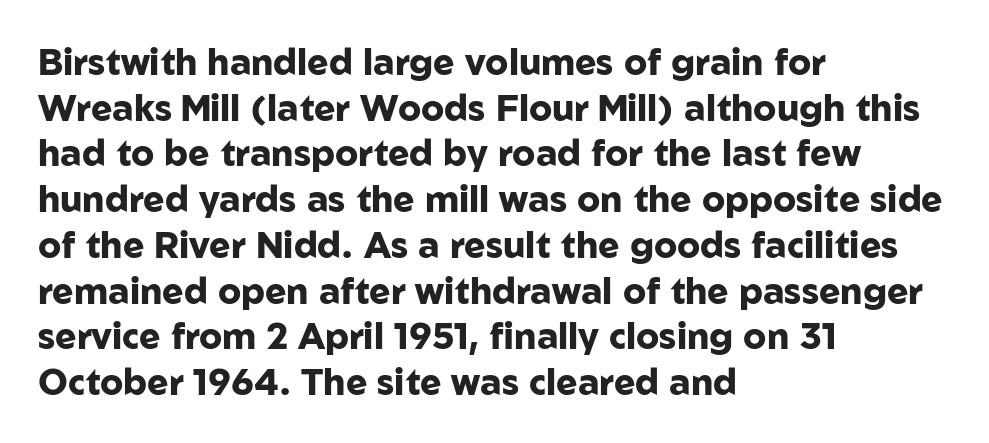
{"serif": "no", "italic": "no", "bold": "yes", "weight": "heavy", "width": "normal", "stroke_contrast": "low", "x_height": "medium", "monospaced": "no", "underline": "no", "align": "left", "line_spacing": "normal", "line_spacing_ratio": 1.27, "letter_spacing": "normal", "letter_spacing_em": 0.0, "glyph_px": 36}
